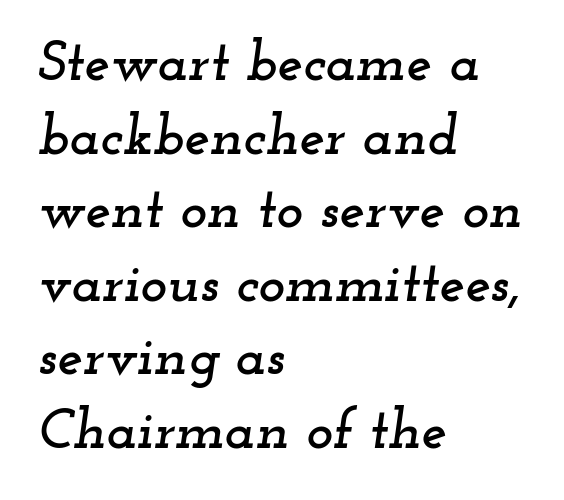
{"serif": "yes", "italic": "yes", "lean": "right", "slant_degrees": 12, "width": "wide", "stroke_contrast": "low", "x_height": "small", "monospaced": "no", "underline": "no", "align": "left", "line_spacing": "normal", "line_spacing_ratio": 1.29, "letter_spacing": "normal", "letter_spacing_em": 0.0, "glyph_px": 57}
